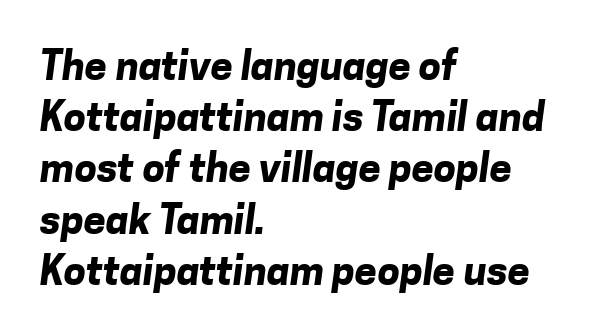
Q: Is the text bold? A: Yes.
Q: Is the typeface a serif or a sans-serif typeface? A: Sans-serif.
Q: Is the text underlined? A: No.
Q: How is the paragraph aligned? A: Left-aligned.
Q: Is the spacing between letters normal or unusually wide? A: Normal.
Q: Is the spacing between lines tight, normal or loose? A: Normal.
Q: Width (condensed, normal, or wide)? A: Normal.
Q: Stroke contrast? A: Low.
Q: x-height? A: Medium.
Q: Monospaced? A: No.
